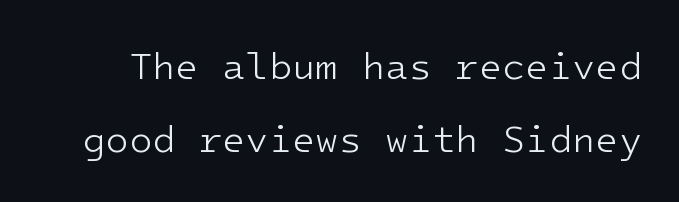
Q: Is the text bold? A: No.
Q: Is the text italic (slanted)? A: No, it is upright.
Q: Is the typeface a serif or a sans-serif typeface? A: Sans-serif.
Q: Is the text underlined? A: No.
Q: Is the spacing between letters normal or unusually wide? A: Normal.
Q: Is the spacing between lines tight, normal or loose? A: Loose.
Q: Width (condensed, normal, or wide)? A: Normal.
Q: Stroke contrast? A: Low.
Q: x-height? A: Medium.
Q: Monospaced? A: Yes.
